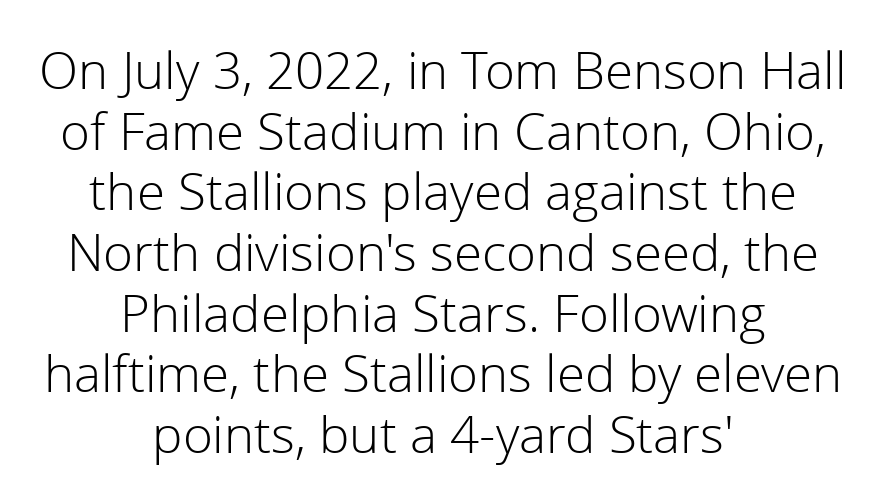
Q: Is the text bold? A: No.
Q: Is the text italic (slanted)? A: No, it is upright.
Q: Is the typeface a serif or a sans-serif typeface? A: Sans-serif.
Q: Is the text underlined? A: No.
Q: How is the paragraph aligned? A: Centered.
Q: Is the spacing between letters normal or unusually wide? A: Normal.
Q: Width (condensed, normal, or wide)? A: Normal.
Q: Stroke contrast? A: Low.
Q: x-height? A: Medium.
Q: Monospaced? A: No.
